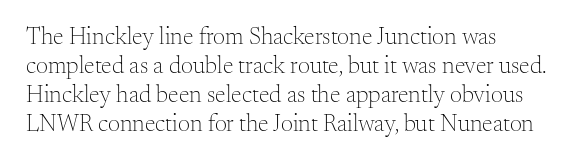
The image shows 24 px text type, upright; set line spacing 1.21x, normal letter spacing, not underlined.
